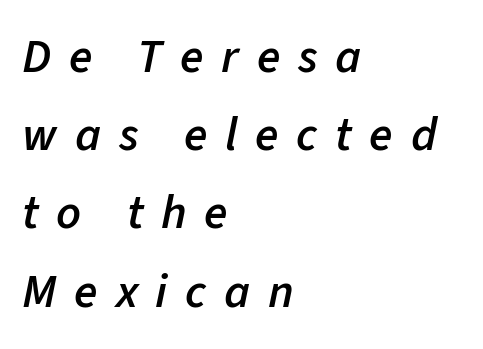
Q: Is the text bold? A: Semi-bold.
Q: Is the text italic (slanted)? A: Yes, it leans right by about 11 degrees.
Q: Is the text underlined? A: No.
Q: How is the paragraph aligned? A: Left-aligned.
Q: Is the spacing between letters normal or unusually wide? A: Unusually wide.
Q: Is the spacing between lines tight, normal or loose? A: Normal.
Q: Width (condensed, normal, or wide)? A: Normal.
Q: Stroke contrast? A: Low.
Q: x-height? A: Medium.
Q: Monospaced? A: No.
